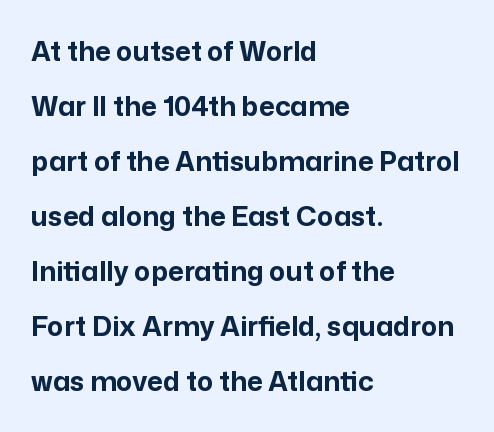
Q: Is the text bold? A: Yes.
Q: Is the text italic (slanted)? A: No, it is upright.
Q: Is the text underlined? A: No.
Q: How is the paragraph aligned? A: Left-aligned.
Q: Is the spacing between letters normal or unusually wide? A: Normal.
Q: Is the spacing between lines tight, normal or loose? A: Loose.
